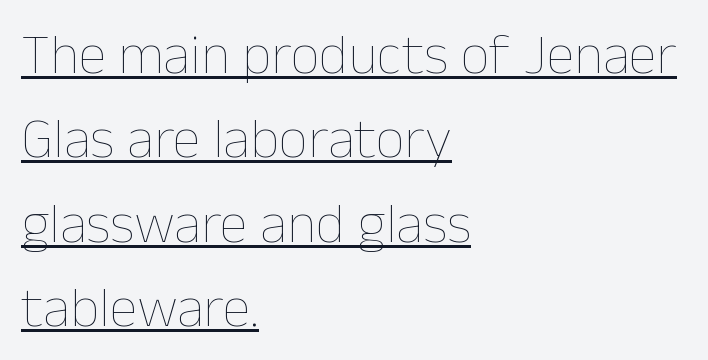
{"italic": "no", "bold": "no", "weight": "thin", "width": "normal", "stroke_contrast": "low", "x_height": "medium", "monospaced": "no", "underline": "yes", "align": "left", "line_spacing": "normal", "line_spacing_ratio": 1.48, "letter_spacing": "normal", "letter_spacing_em": 0.0, "glyph_px": 57}
